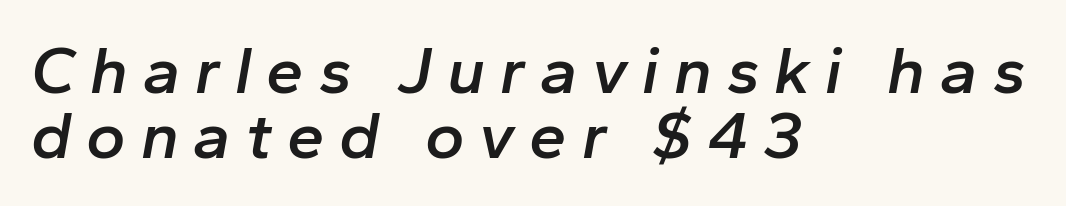
The image shows 67 px semibold type, italic (leaning right); set left-aligned, tight line spacing (0.97x), unusually wide letter spacing (+0.22 em), not underlined; low stroke contrast and a medium x-height.
